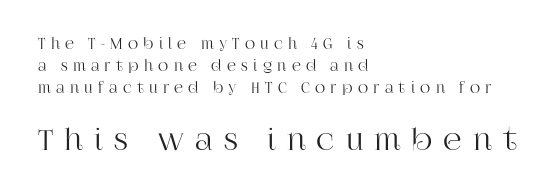
{"serif": "yes", "italic": "no", "width": "normal", "stroke_contrast": "high", "x_height": "large", "monospaced": "no", "underline": "no", "align": "left", "line_spacing": "normal", "line_spacing_ratio": 1.57, "letter_spacing": "wide", "letter_spacing_em": 0.38, "larger_block": "second", "size_ratio": 2.07, "glyph_px": 29}
